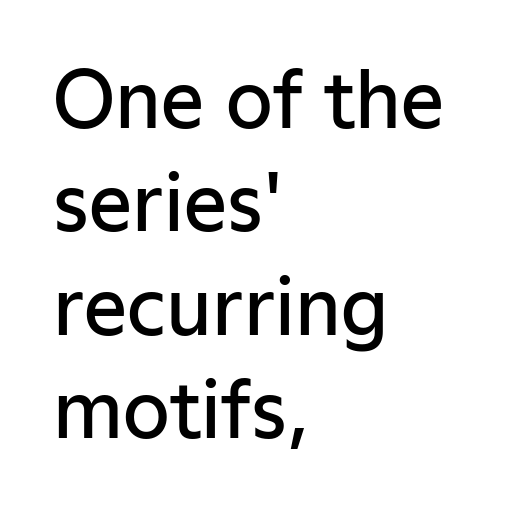
I'd call this a sans setting — the letters go barefoot. What stands out about the letter spacing? Nothing — it is the standard amount. Do the characters align in a grid? No, the font is proportional. This rendering uses left alignment, leaving the right contour irregular. This block has exactly the height ordinary leading produces. Its strokes are somewhat broadened, the hallmark of semibold type.
